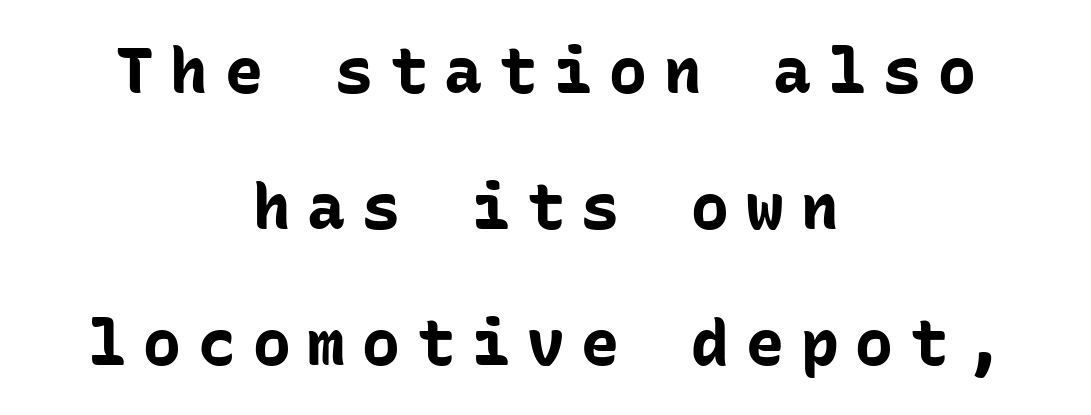
The image shows 63 px bold sans-serif type, upright, monospaced; set centered, loose line spacing (2.16x), unusually wide letter spacing (+0.27 em), not underlined; low stroke contrast and a medium x-height.
